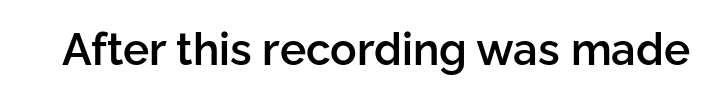
Q: Is the text bold? A: Semi-bold.
Q: Is the text italic (slanted)? A: No, it is upright.
Q: Is the typeface a serif or a sans-serif typeface? A: Sans-serif.
Q: Is the text underlined? A: No.
Q: Is the spacing between letters normal or unusually wide? A: Normal.
Q: Width (condensed, normal, or wide)? A: Normal.
Q: Stroke contrast? A: Low.
Q: x-height? A: Medium.
Q: Monospaced? A: No.
